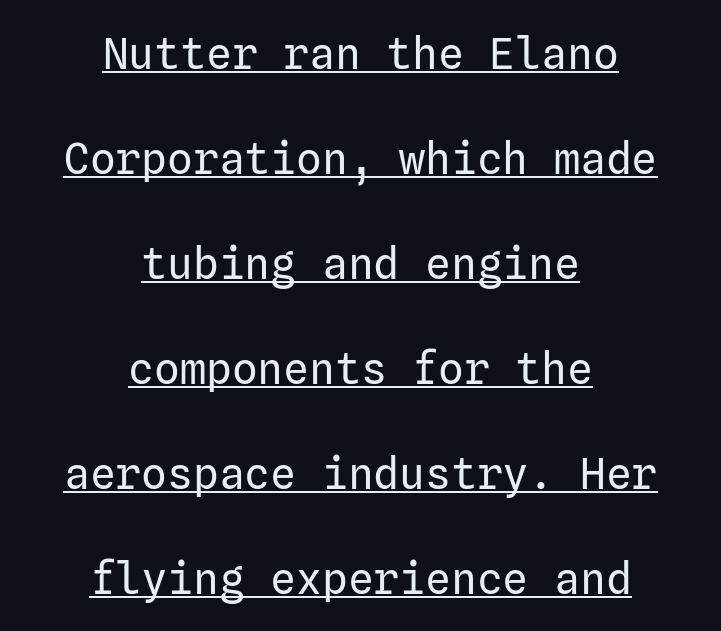
Q: Is the text bold? A: No.
Q: Is the text italic (slanted)? A: No, it is upright.
Q: Is the typeface a serif or a sans-serif typeface? A: Sans-serif.
Q: Is the text underlined? A: Yes.
Q: How is the paragraph aligned? A: Centered.
Q: Is the spacing between letters normal or unusually wide? A: Normal.
Q: Is the spacing between lines tight, normal or loose? A: Loose.
Q: Width (condensed, normal, or wide)? A: Normal.
Q: Stroke contrast? A: Low.
Q: x-height? A: Medium.
